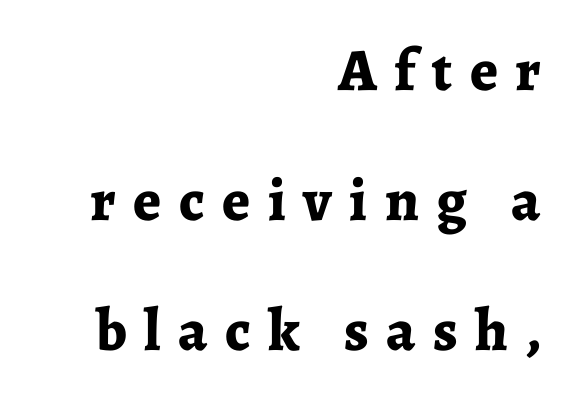
In terms of weight, the rendering is a true, heavy bold. The paragraph shown leans on its right margin. A typesetter would call this proportional, since set widths differ per character. No word sits above an underline. Here the glyphs are tracked loosely, breaking word shapes into spaced letters. Is there much room between lines? Yes — plenty of vertical air separates them.
